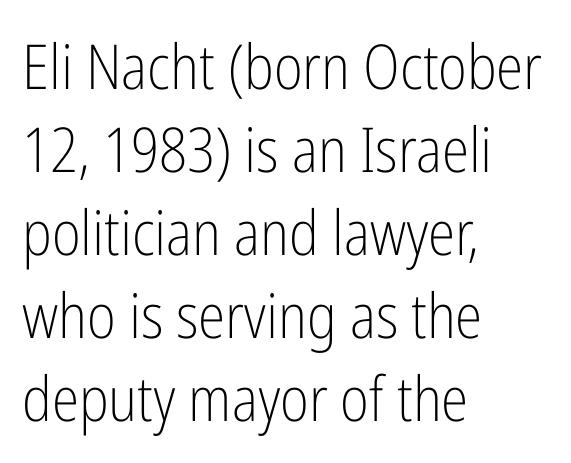
The image shows 62 px light, condensed sans-serif type, upright; set left-aligned, normal line spacing (1.34x), normal letter spacing, not underlined; low stroke contrast and a medium x-height.
